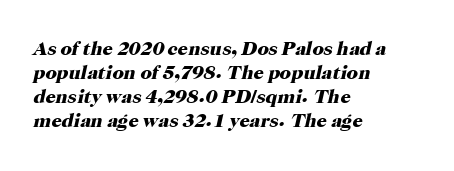
{"italic": "yes", "lean": "right", "slant_degrees": 12, "bold": "yes", "underline": "no", "align": "left", "line_spacing_ratio": 1.2, "letter_spacing": "normal", "letter_spacing_em": 0.0, "glyph_px": 20}
